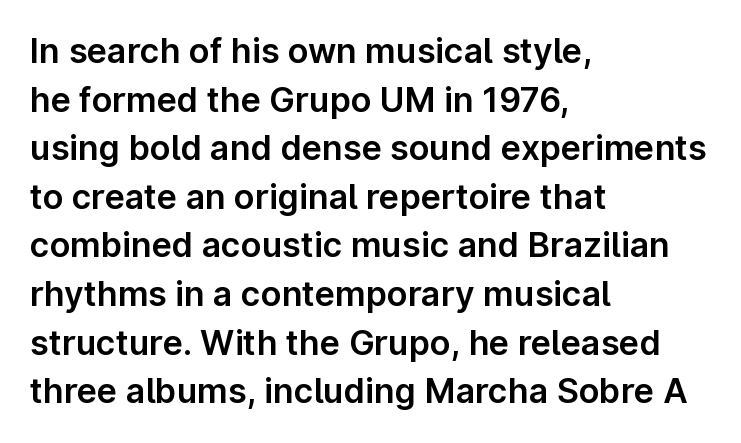
The type sits square on the baseline with zero lean. Reading down the column, the eye jumps a familiar distance to each next line. What kind of face is this? One without serifs — a sans. A classic flush-left, rag-right setting is used for this passage.
